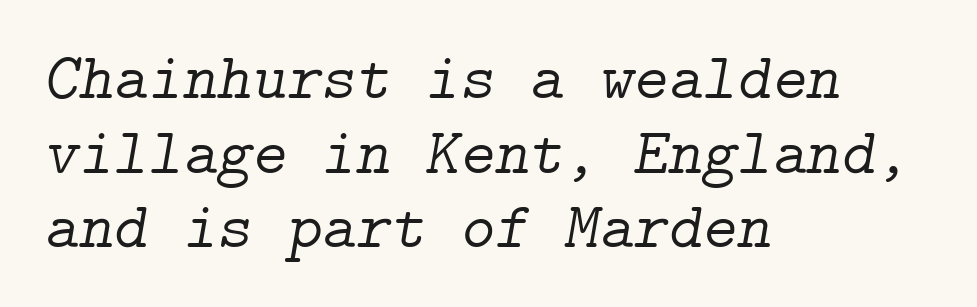
Q: Is the text bold? A: No.
Q: Is the text italic (slanted)? A: Yes, it leans right by about 9 degrees.
Q: Is the typeface a serif or a sans-serif typeface? A: Serif.
Q: Is the text underlined? A: No.
Q: How is the paragraph aligned? A: Left-aligned.
Q: Is the spacing between letters normal or unusually wide? A: Normal.
Q: Is the spacing between lines tight, normal or loose? A: Tight.
Q: Width (condensed, normal, or wide)? A: Normal.
Q: Stroke contrast? A: Low.
Q: x-height? A: Medium.
